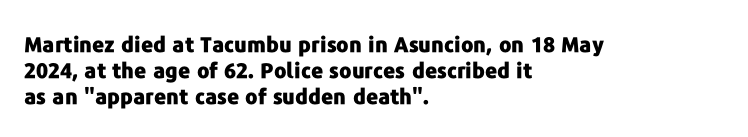
The strokes are fattened all the way to bold. Visually the block forms a straight wall on the left and a jagged coastline on the right. A typesetter would mark this as roman, not italic. The words here are not underlined.
